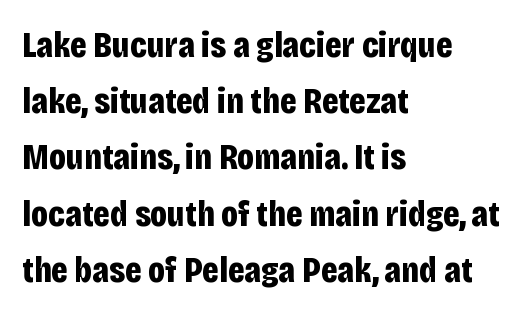
The image shows 37 px bold, condensed sans-serif type, upright; set left-aligned, normal line spacing (1.52x), normal letter spacing, not underlined; low stroke contrast and a large x-height.
